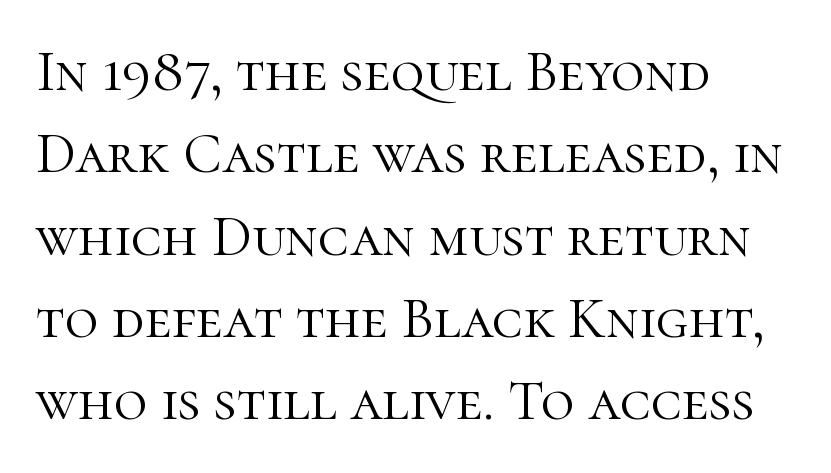
The image shows 58 px light serif type, upright; set left-aligned, normal line spacing (1.42x), normal letter spacing, not underlined; high stroke contrast and a medium x-height.
